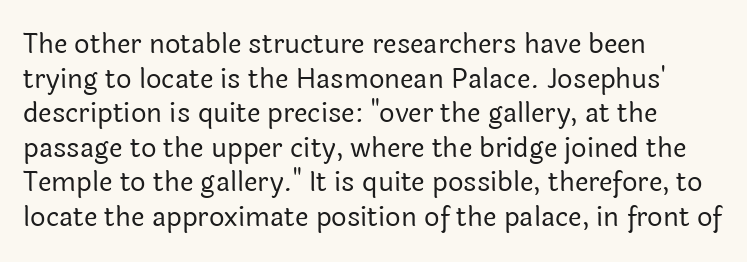
The block of text has a typical density, with ordinary space between rows. Which margin do the lines hug? The left one — the right edge is uneven. The space directly below the letters is spotless. This is the regular roman posture of the typeface. Does extra space separate the letters? No, they use regular spacing.
